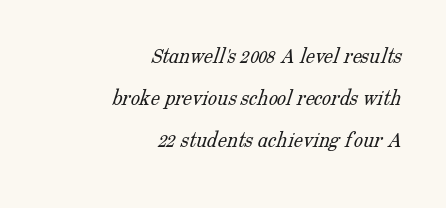
The image shows 23 px text type; set right-aligned, line spacing 1.82x, normal letter spacing, not underlined.
